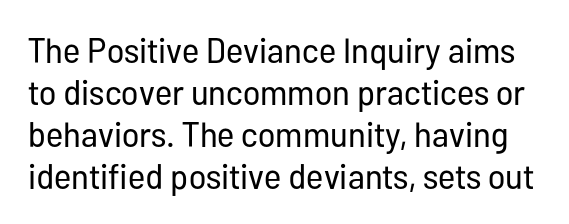
The image shows 35 px regular-weight, condensed sans-serif type, upright; set line spacing 1.2x, normal letter spacing, not underlined; low stroke contrast and a medium x-height.
